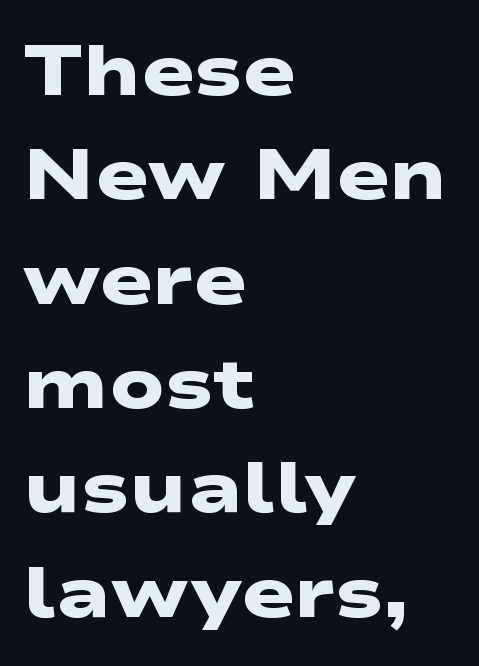
Q: Is the text bold? A: Yes.
Q: Is the typeface a serif or a sans-serif typeface? A: Sans-serif.
Q: Is the text underlined? A: No.
Q: How is the paragraph aligned? A: Left-aligned.
Q: Is the spacing between letters normal or unusually wide? A: Normal.
Q: Is the spacing between lines tight, normal or loose? A: Normal.
Q: Width (condensed, normal, or wide)? A: Wide.
Q: Stroke contrast? A: Low.
Q: x-height? A: Medium.
Q: Monospaced? A: No.
